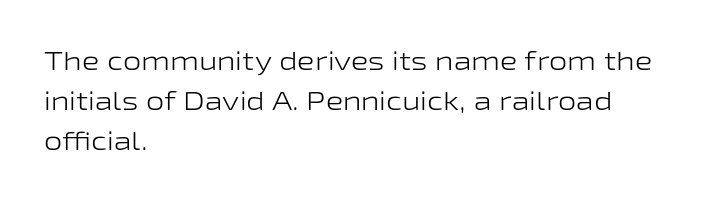
Nobody touched the tracking dial on this one. Line starts are locked; line ends wander. The block of text has a typical density, with ordinary space between rows. The glyphs are unaccompanied by any horizontal stroke below them. Notice how the stems are strictly vertical — no italics here. These glyphs show unthickened strokes, regular width or finer.
